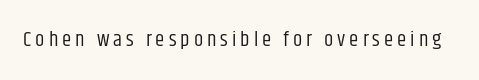
The image shows 21 px text type, upright; set not underlined.
